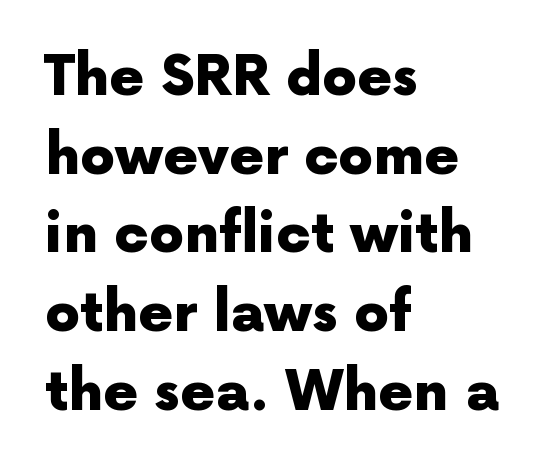
Q: Is the text bold? A: Yes.
Q: Is the text italic (slanted)? A: No, it is upright.
Q: Is the typeface a serif or a sans-serif typeface? A: Sans-serif.
Q: Is the text underlined? A: No.
Q: How is the paragraph aligned? A: Left-aligned.
Q: Is the spacing between letters normal or unusually wide? A: Normal.
Q: Is the spacing between lines tight, normal or loose? A: Normal.
Q: Width (condensed, normal, or wide)? A: Normal.
Q: x-height? A: Medium.
Q: Monospaced? A: No.
